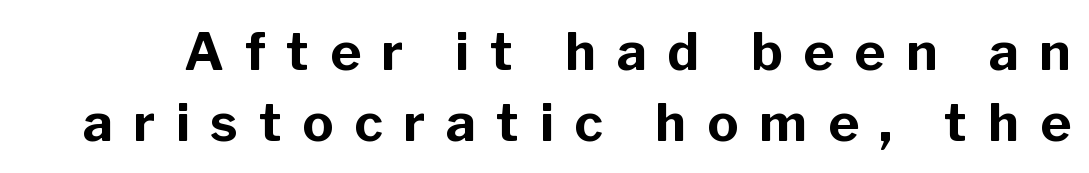
The image shows 52 px bold sans-serif type, upright; set normal line spacing (1.36x), unusually wide letter spacing (+0.4 em), not underlined; low stroke contrast and a medium x-height.
